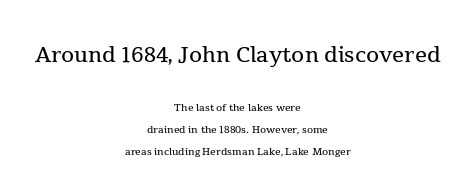
The image shows 30 px regular-weight serif type, upright; set centered, normal line spacing (1.55x), normal letter spacing, not underlined; the first (top) block is 2.14x larger; a medium x-height.
